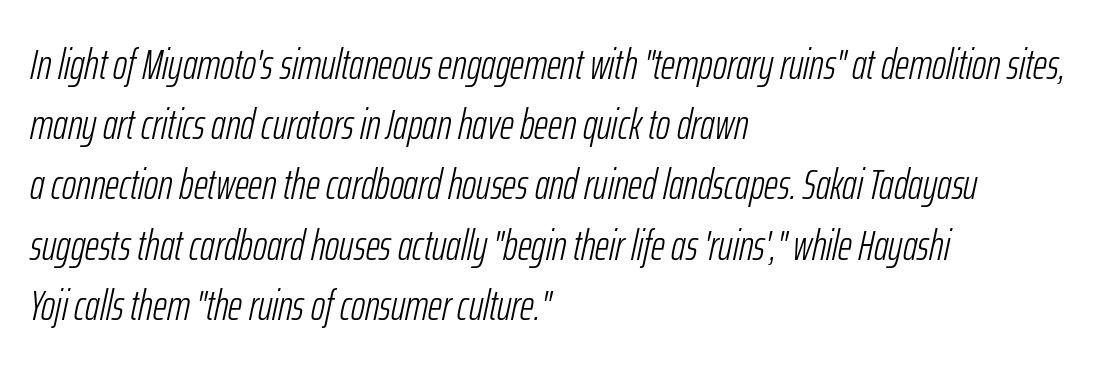
You could call the tracking neutral — neither tight nor loose. The letters are slanted; this is an italic face. Character widths vary here, with narrow letters taking less room than wide ones. The zone under the glyphs is completely vacant. The rows are spaced the way most documents space them. Stem width sits at or under what a default text font uses.
